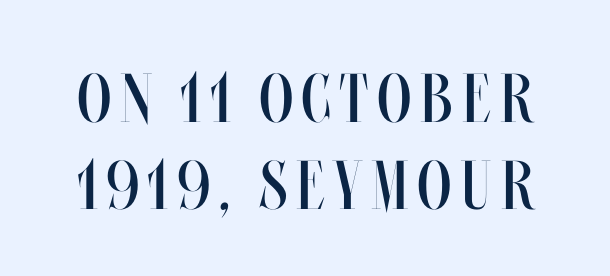
The image shows 69 px regular-weight, condensed type, upright; set normal line spacing (1.26x), not underlined; medium stroke contrast and a large x-height.
